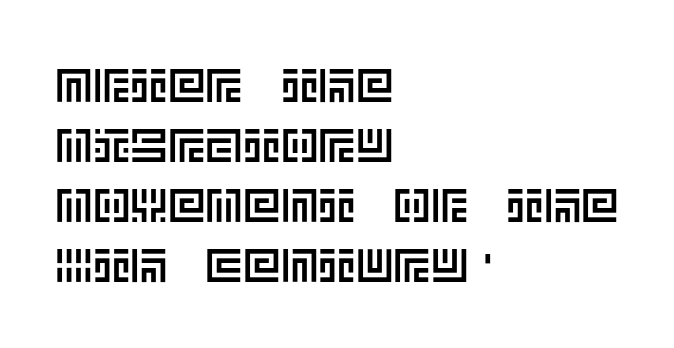
The image shows 47 px text type, upright; set left-aligned, normal line spacing (1.28x), normal letter spacing, not underlined; a large x-height.
